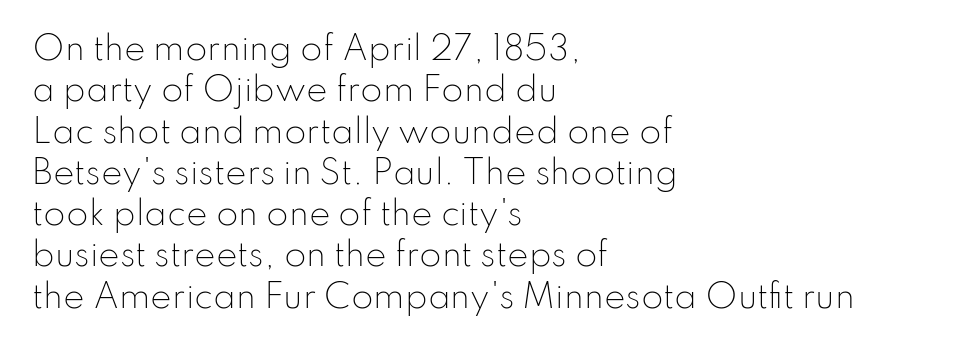
The image shows 32 px light sans-serif type, upright; set left-aligned, normal line spacing (1.29x), normal letter spacing, not underlined; low stroke contrast and a small x-height.
